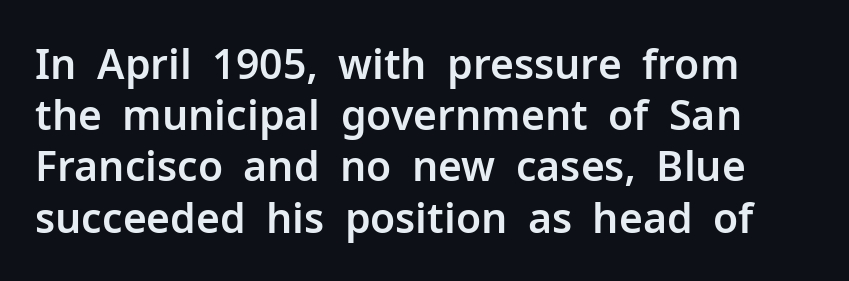
{"serif": "no", "italic": "no", "width": "normal", "stroke_contrast": "low", "x_height": "medium", "monospaced": "no", "underline": "no", "line_spacing": "normal", "line_spacing_ratio": 1.25, "letter_spacing": "normal", "letter_spacing_em": 0.0, "glyph_px": 41}
